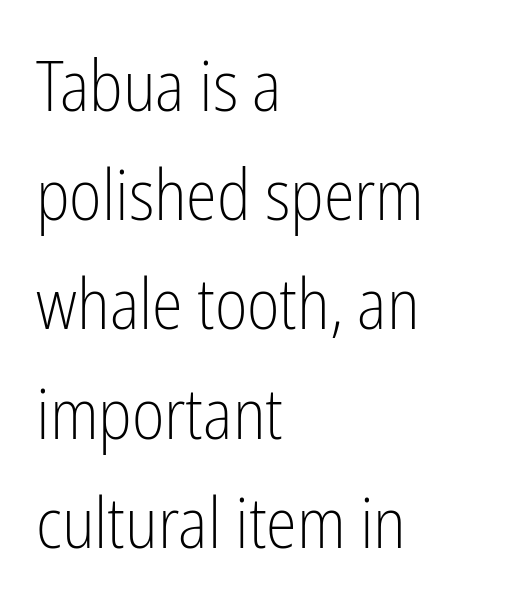
Q: Is the text bold? A: No.
Q: Is the text italic (slanted)? A: No, it is upright.
Q: Is the typeface a serif or a sans-serif typeface? A: Sans-serif.
Q: Is the text underlined? A: No.
Q: How is the paragraph aligned? A: Left-aligned.
Q: Is the spacing between letters normal or unusually wide? A: Normal.
Q: Is the spacing between lines tight, normal or loose? A: Normal.
Q: Width (condensed, normal, or wide)? A: Condensed.
Q: Stroke contrast? A: Low.
Q: x-height? A: Medium.
Q: Monospaced? A: No.
